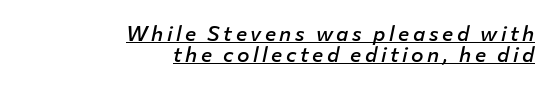
The typesetter chose a ragged-left arrangement here. The glyphs are accompanied by a horizontal stroke just below them. The typesetting leans somewhat heavy: a semibold. The font's italic variant was chosen for this text.
